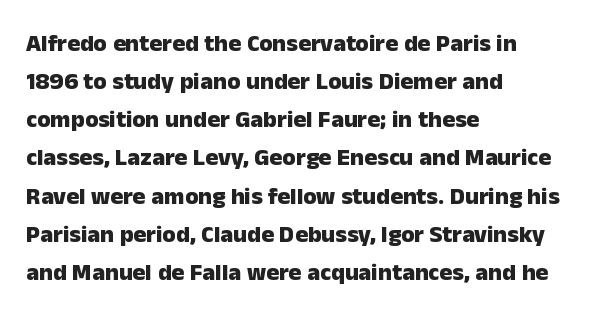
Any mark beneath the type? The region is blank. The letters stand upright; this is a roman face. The type is set solid horizontally, with unmodified tracking. Which margin do the lines hug? The left one — the right edge is uneven. The rendering uses a bold face; every stroke is thick and dark.
